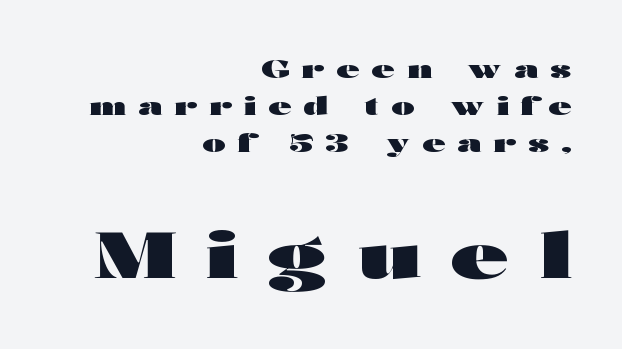
The image shows 63 px heavy, wide type, upright; set right-aligned, normal line spacing (1.48x), unusually wide letter spacing (+0.49 em), not underlined; the second (bottom) block is 2.52x larger; high stroke contrast and a medium x-height.
